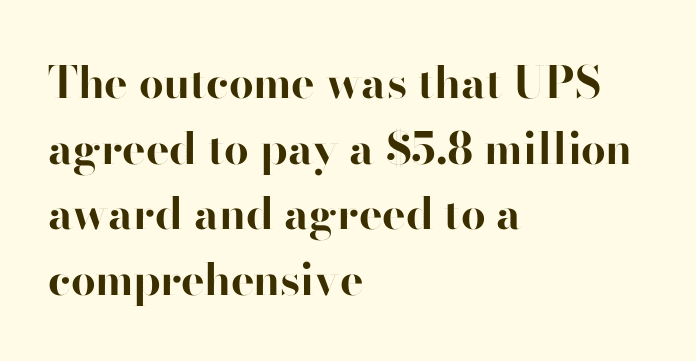
Q: Is the text bold? A: Yes.
Q: Is the text italic (slanted)? A: No, it is upright.
Q: Is the typeface a serif or a sans-serif typeface? A: Sans-serif.
Q: Is the text underlined? A: No.
Q: How is the paragraph aligned? A: Left-aligned.
Q: Is the spacing between letters normal or unusually wide? A: Normal.
Q: Is the spacing between lines tight, normal or loose? A: Normal.
Q: Width (condensed, normal, or wide)? A: Normal.
Q: Stroke contrast? A: High.
Q: x-height? A: Small.
Q: Monospaced? A: No.
